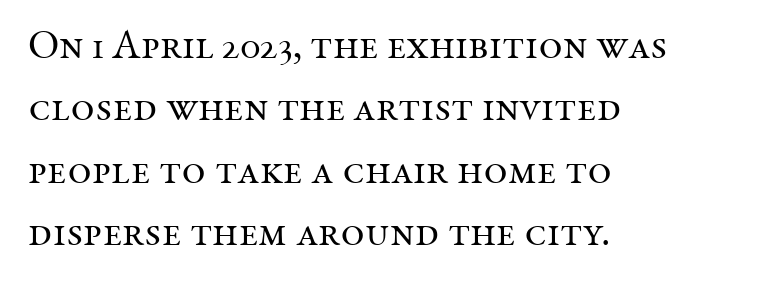
The type is set solid horizontally, with unmodified tracking. All the whitespace from short lines collects on the right. Lines of text with bare space underneath. When letters stand straight like this, we call the style roman or upright.
